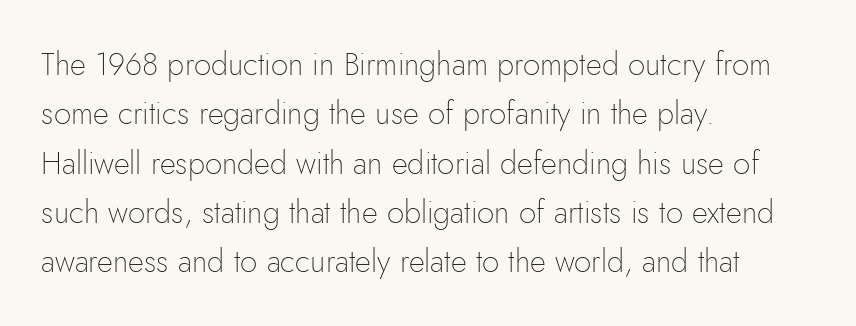
The typesetter chose a ragged-right arrangement here. Only glyphs here, with clear space below each row. The rendering uses natural spacing where letterforms have individual widths. Caption: standard tracking, unaltered. Summary of vertical rhythm: regular, with standard interline spacing.
